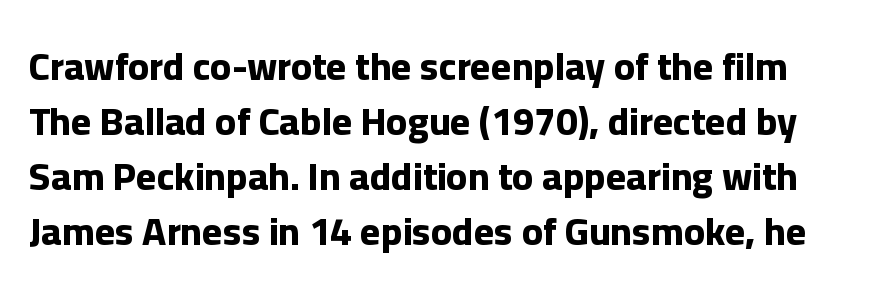
Q: Is the text bold? A: Yes.
Q: Is the text italic (slanted)? A: No, it is upright.
Q: Is the typeface a serif or a sans-serif typeface? A: Sans-serif.
Q: Is the text underlined? A: No.
Q: Is the spacing between letters normal or unusually wide? A: Normal.
Q: Is the spacing between lines tight, normal or loose? A: Normal.
Q: Width (condensed, normal, or wide)? A: Normal.
Q: Stroke contrast? A: Low.
Q: x-height? A: Medium.
Q: Monospaced? A: No.
